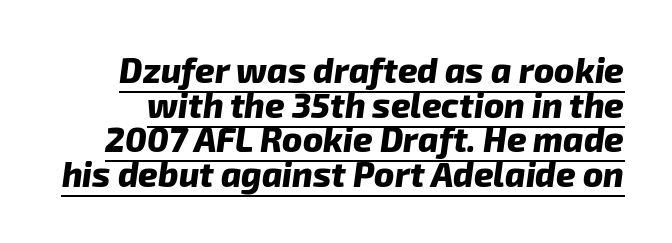
{"serif": "no", "bold": "yes", "weight": "heavy", "width": "normal", "stroke_contrast": "low", "x_height": "medium", "monospaced": "no", "underline": "yes", "line_spacing": "tight", "line_spacing_ratio": 1.02, "letter_spacing": "normal", "letter_spacing_em": 0.0, "glyph_px": 34}
